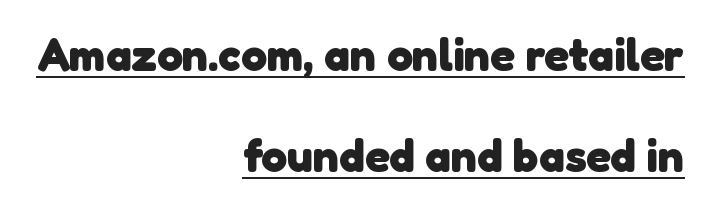
{"serif": "no", "bold": "yes", "weight": "heavy", "width": "normal", "stroke_contrast": "low", "x_height": "medium", "monospaced": "no", "underline": "yes", "align": "right", "line_spacing": "loose", "line_spacing_ratio": 2.19, "letter_spacing": "normal", "letter_spacing_em": 0.0, "glyph_px": 46}
